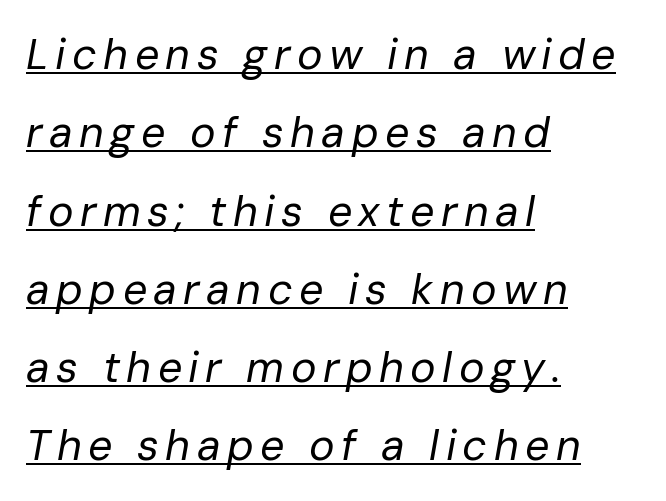
Proportional: the letters do not fall into vertical columns. A student would call this left alignment; a typographer would say flush left, rag right. The rendering applies a slant to the glyphs. The weight tops out at a normal text grade. Students, observe the line beneath the letters — that is underlining.
